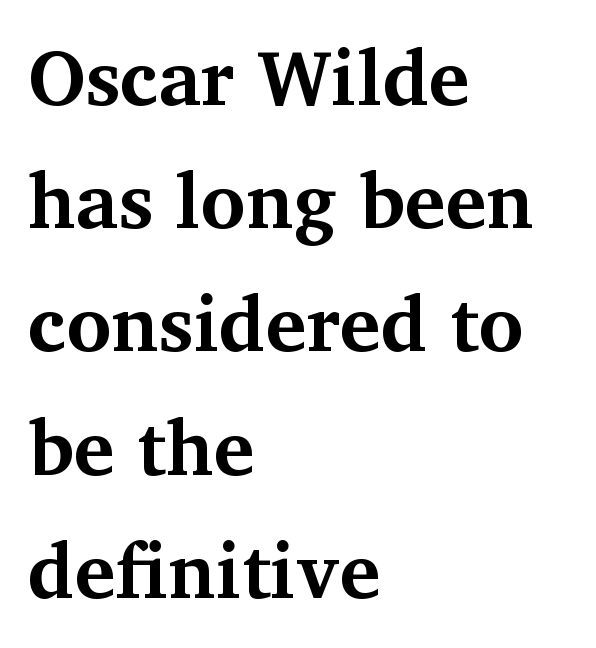
Q: Is the text bold? A: Yes.
Q: Is the text italic (slanted)? A: No, it is upright.
Q: Is the typeface a serif or a sans-serif typeface? A: Serif.
Q: Is the text underlined? A: No.
Q: How is the paragraph aligned? A: Left-aligned.
Q: Is the spacing between letters normal or unusually wide? A: Normal.
Q: Is the spacing between lines tight, normal or loose? A: Normal.
Q: Width (condensed, normal, or wide)? A: Normal.
Q: Stroke contrast? A: Medium.
Q: x-height? A: Medium.
Q: Monospaced? A: No.
